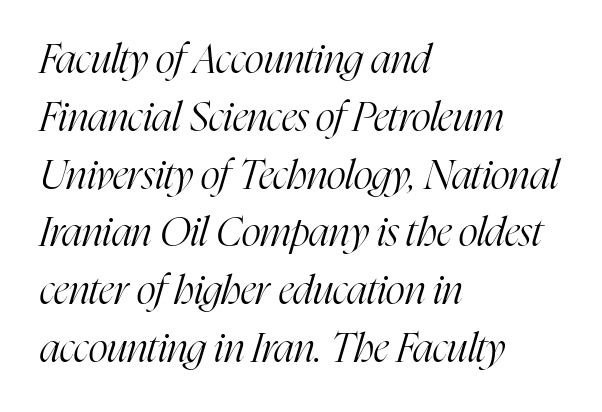
The passage shown has conventional tracking throughout. The space beneath each line is pristine and unruled. Small tapered or slab feet sit at the stroke ends, so this counts as serif. This is oblique type, the kind used for emphasis or titles. Whoever set this chose a conventional vertical rhythm. This is not heavy type; no bold has been used.
